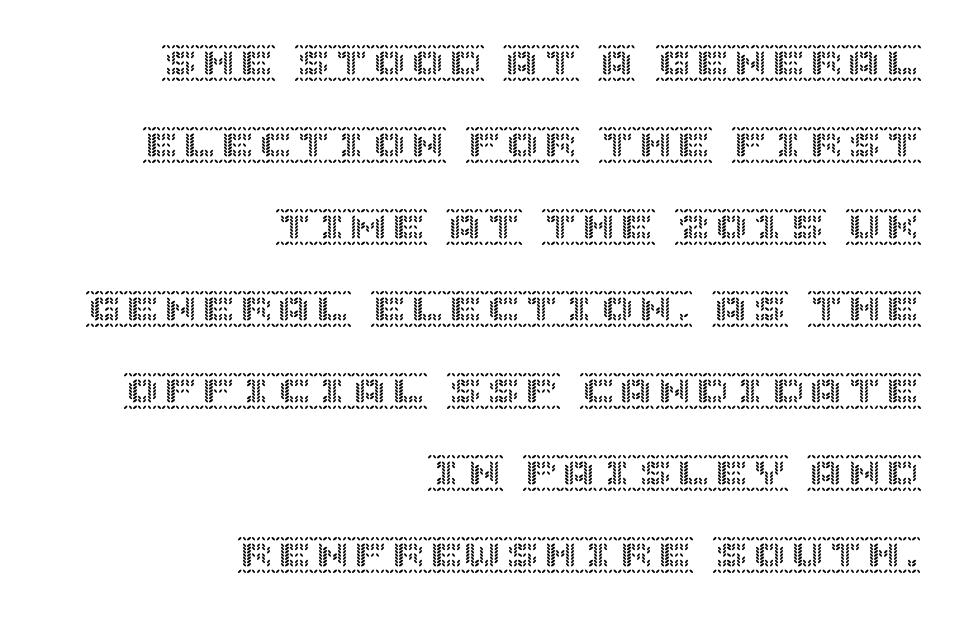
One-word summary of the alignment: right. This sample uses an upright cut, with every glyph sitting square on the baseline. The space between consecutive lines is lavish. The foot of each line stays bare and open. Each word holds together tightly as a unit, with standard inter-letter gaps.
